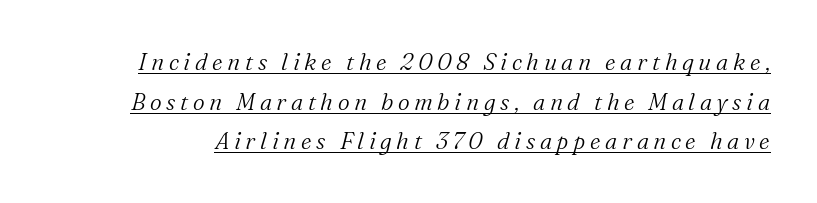
The typesetting does not lean heavy: it is not bold. There's an unmistakable incline to the writing here. The gaps between neighbouring characters are conspicuously large. A typographer would call this underscored text.
